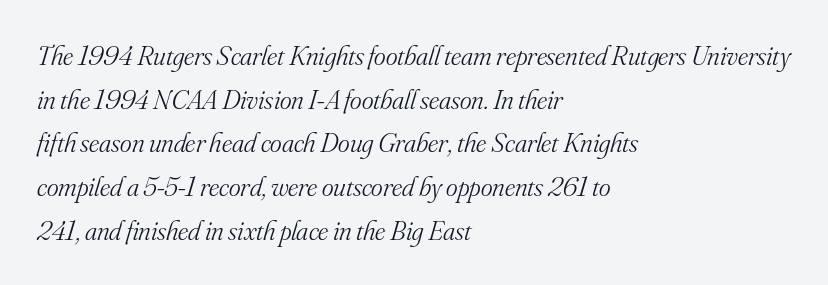
{"serif": "yes", "italic": "yes", "lean": "right", "slant_degrees": 16, "bold": "no", "weight": "light", "width": "normal", "stroke_contrast": "medium", "x_height": "small", "monospaced": "no", "underline": "no", "align": "left", "line_spacing": "normal", "line_spacing_ratio": 1.56, "letter_spacing": "normal", "letter_spacing_em": 0.0, "glyph_px": 28}
